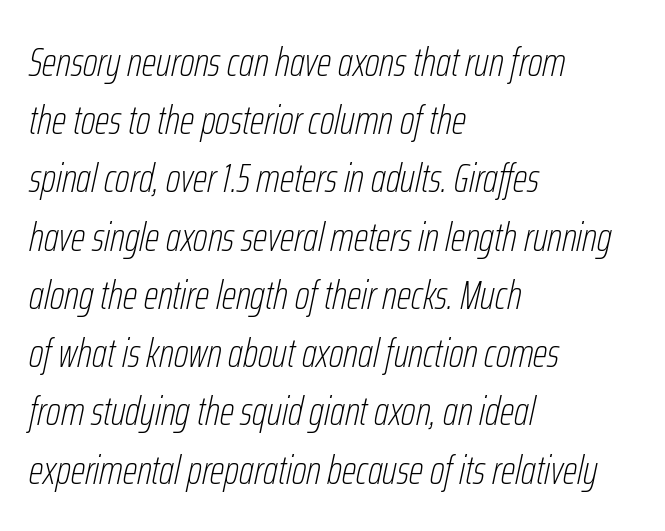
Q: Is the text bold? A: No.
Q: Is the text italic (slanted)? A: Yes, it leans right by about 12 degrees.
Q: Is the text underlined? A: No.
Q: How is the paragraph aligned? A: Left-aligned.
Q: Is the spacing between letters normal or unusually wide? A: Normal.
Q: Is the spacing between lines tight, normal or loose? A: Normal.
Q: Width (condensed, normal, or wide)? A: Condensed.
Q: Stroke contrast? A: Low.
Q: x-height? A: Medium.
Q: Monospaced? A: No.
